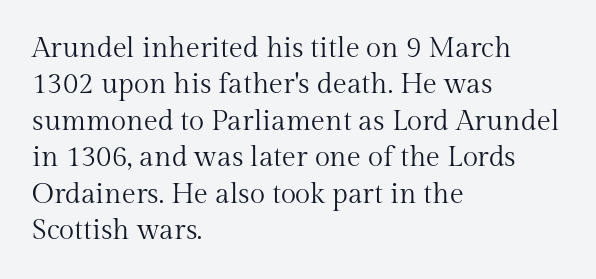
{"serif": "yes", "italic": "no", "bold": "no", "weight": "regular", "width": "normal", "stroke_contrast": "medium", "x_height": "medium", "monospaced": "no", "underline": "no", "align": "left", "line_spacing": "normal", "line_spacing_ratio": 1.3, "letter_spacing": "normal", "letter_spacing_em": 0.0, "glyph_px": 28}
